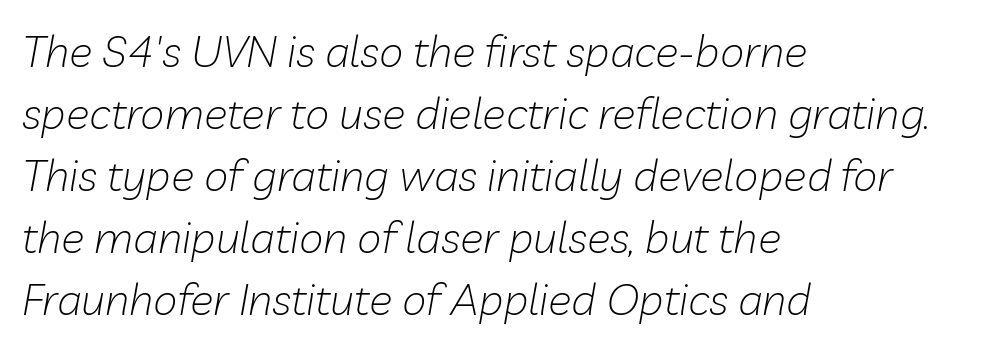
The image shows 44 px light type, italic (leaning right); set left-aligned, normal line spacing (1.41x), normal letter spacing, not underlined; low stroke contrast and a medium x-height.
